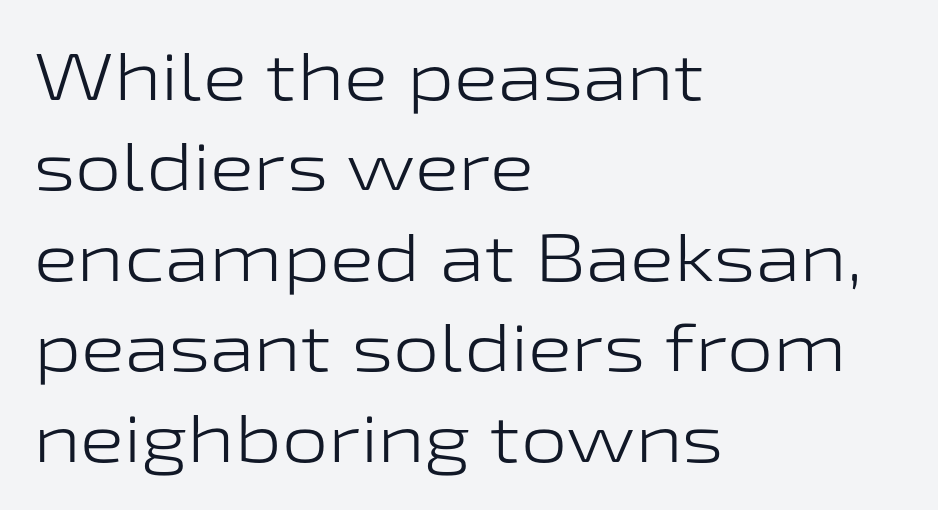
Q: Is the text bold? A: No.
Q: Is the text italic (slanted)? A: No, it is upright.
Q: Is the typeface a serif or a sans-serif typeface? A: Sans-serif.
Q: Is the text underlined? A: No.
Q: How is the paragraph aligned? A: Left-aligned.
Q: Is the spacing between letters normal or unusually wide? A: Normal.
Q: Is the spacing between lines tight, normal or loose? A: Normal.
Q: Width (condensed, normal, or wide)? A: Wide.
Q: Stroke contrast? A: Low.
Q: x-height? A: Medium.
Q: Monospaced? A: No.
